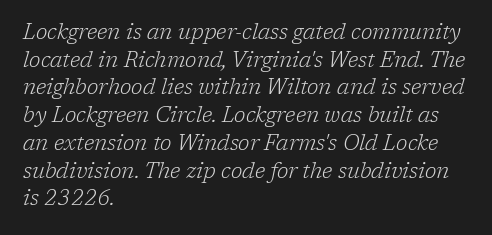
The image shows 21 px text type, italic (leaning right); set left-aligned, normal line spacing (1.32x), normal letter spacing, not underlined.
